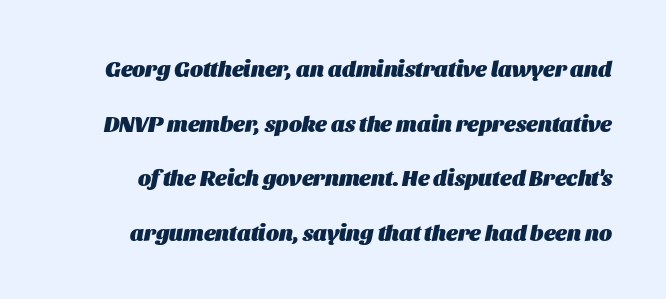
{"italic": "yes", "lean": "right", "slant_degrees": 11, "bold": "yes", "underline": "no", "line_spacing": "loose", "line_spacing_ratio": 2.48, "letter_spacing": "normal", "letter_spacing_em": 0.0, "glyph_px": 22}
